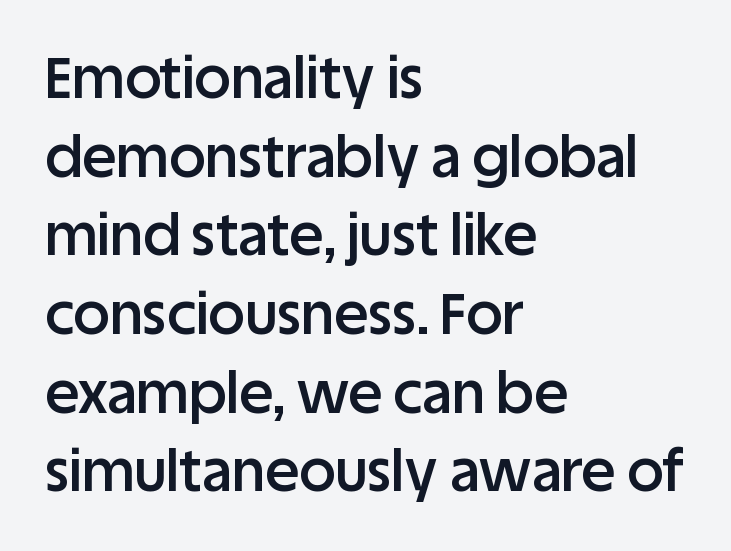
{"serif": "no", "italic": "no", "bold": "semi", "weight": "semibold", "width": "normal", "stroke_contrast": "low", "x_height": "large", "monospaced": "no", "underline": "no", "align": "left", "line_spacing": "normal", "line_spacing_ratio": 1.38, "letter_spacing": "normal", "letter_spacing_em": 0.0, "glyph_px": 57}
